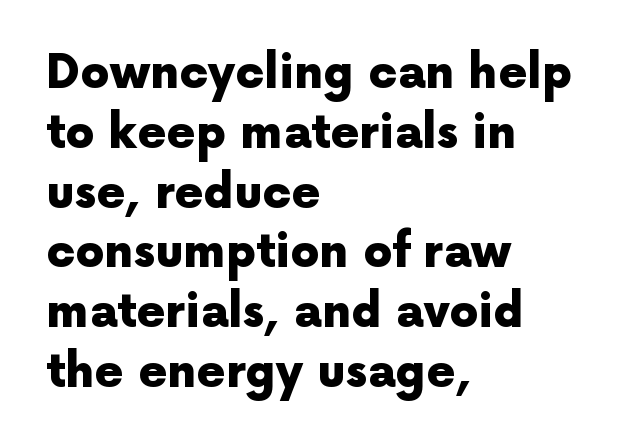
{"serif": "no", "italic": "no", "bold": "yes", "weight": "heavy", "width": "normal", "x_height": "medium", "monospaced": "no", "underline": "no", "align": "left", "line_spacing": "normal", "line_spacing_ratio": 1.3, "letter_spacing": "normal", "letter_spacing_em": 0.0, "glyph_px": 46}
